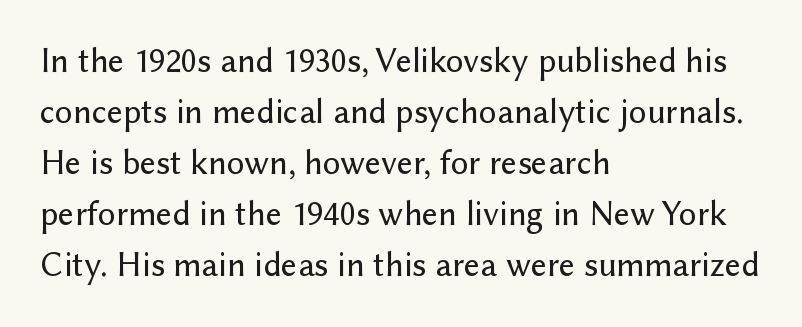
Q: Is the text italic (slanted)? A: No, it is upright.
Q: Is the typeface a serif or a sans-serif typeface? A: Sans-serif.
Q: Is the text underlined? A: No.
Q: How is the paragraph aligned? A: Left-aligned.
Q: Is the spacing between letters normal or unusually wide? A: Normal.
Q: Is the spacing between lines tight, normal or loose? A: Normal.
Q: Width (condensed, normal, or wide)? A: Normal.
Q: Stroke contrast? A: Low.
Q: x-height? A: Medium.
Q: Monospaced? A: No.
